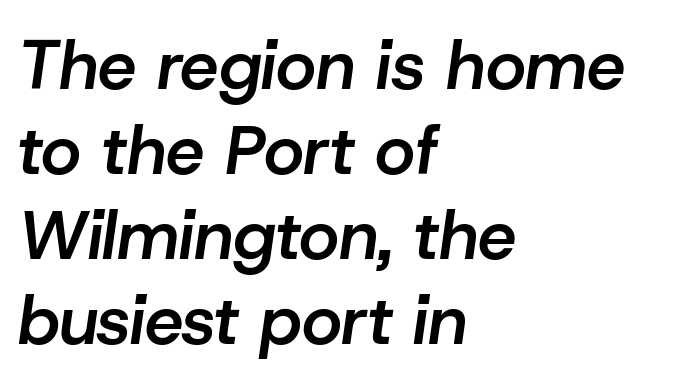
{"italic": "yes", "lean": "right", "slant_degrees": 8, "bold": "semi", "weight": "semibold", "width": "normal", "stroke_contrast": "low", "x_height": "medium", "monospaced": "no", "underline": "no", "align": "left", "line_spacing_ratio": 1.23, "letter_spacing": "normal", "letter_spacing_em": 0.0, "glyph_px": 69}
